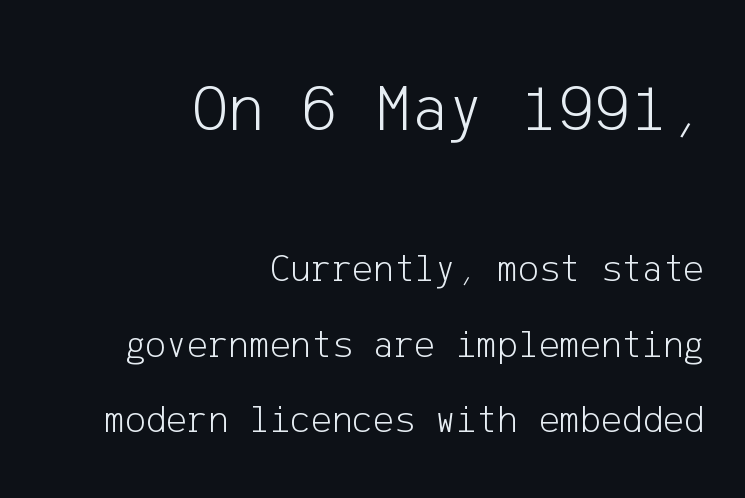
The image shows 69 px light sans-serif type, upright; set right-aligned, loose line spacing (1.94x), normal letter spacing, not underlined; the first (top) block is 1.77x larger; low stroke contrast and a medium x-height.
